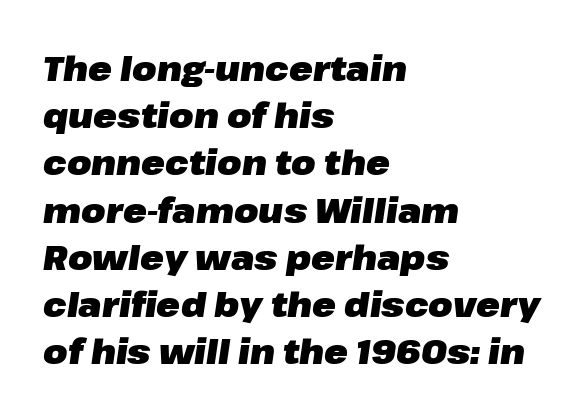
Q: Is the text bold? A: Yes.
Q: Is the text italic (slanted)? A: Yes, it leans right by about 8 degrees.
Q: Is the text underlined? A: No.
Q: How is the paragraph aligned? A: Left-aligned.
Q: Is the spacing between letters normal or unusually wide? A: Normal.
Q: Is the spacing between lines tight, normal or loose? A: Normal.
Q: Width (condensed, normal, or wide)? A: Normal.
Q: Stroke contrast? A: Low.
Q: x-height? A: Medium.
Q: Monospaced? A: No.
